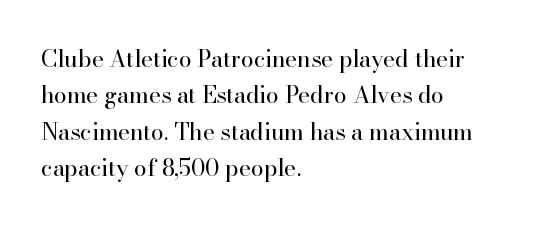
Compared with typical paragraphs, the rows here are spaced about the same. The letterforms sit at book weight or below. Ascenders rise straight up at ninety degrees. The lines are quadded left. Check the space under the baseline: it is left empty. Tracking value appears to be zero — textbook default spacing.
